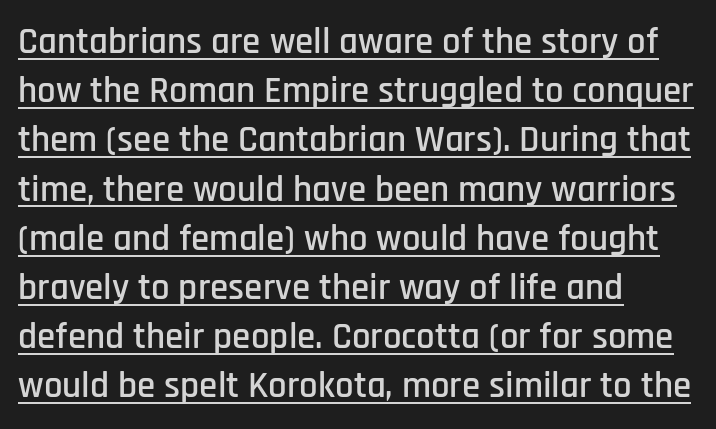
{"serif": "no", "italic": "no", "width": "condensed", "stroke_contrast": "low", "x_height": "large", "monospaced": "no", "underline": "yes", "align": "left", "line_spacing": "normal", "line_spacing_ratio": 1.33, "letter_spacing": "normal", "letter_spacing_em": 0.0, "glyph_px": 37}
